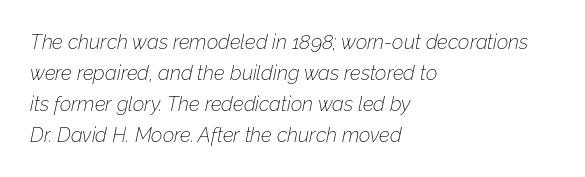
A normal amount of white space separates one row of letters from the next. Glance below the letters and you will spot only blank space. Each line starts at the same left margin while the right side varies. The passage shown leans; its letterforms are oblique. No chunkiness to these letters — they're not bold.
